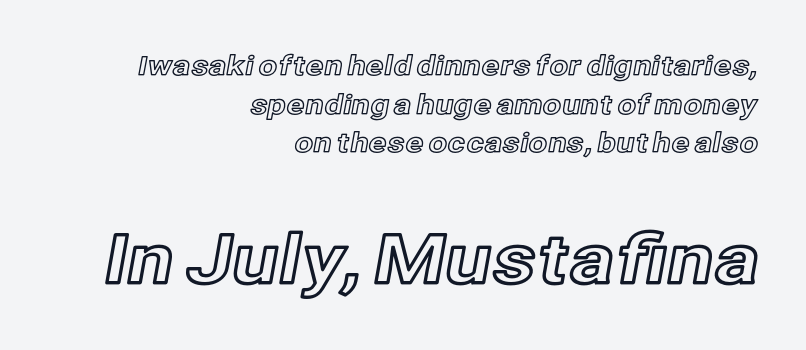
A student would notice the bottom passage is typeset larger than what precedes it. Horizontally, the lines are justified to the trailing edge only. Note the varied advance widths — an 'i' is clearly narrower than an 'm'. This sample keeps an unexceptional amount of space between lines. A bare baseline throughout the passage. Characters follow at the spacing the type designer built in.
